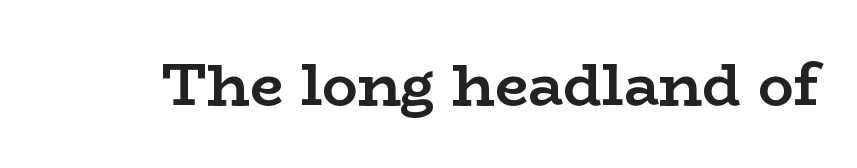
The characters look thick and weighty, a clear bold. The glyphs are unaccompanied by any horizontal stroke below them. Regarding serifs, this sample has them. This sample has the flowing, uneven cadence of proportional lettering. Every stem runs plumb, perpendicular to the baseline.
